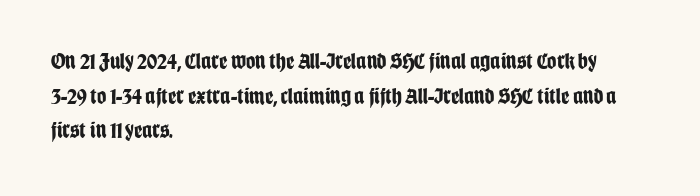
Q: Is the text bold? A: Yes.
Q: Is the text italic (slanted)? A: No, it is upright.
Q: Is the text underlined? A: No.
Q: How is the paragraph aligned? A: Left-aligned.
Q: Is the spacing between letters normal or unusually wide? A: Normal.
Q: Is the spacing between lines tight, normal or loose? A: Normal.
